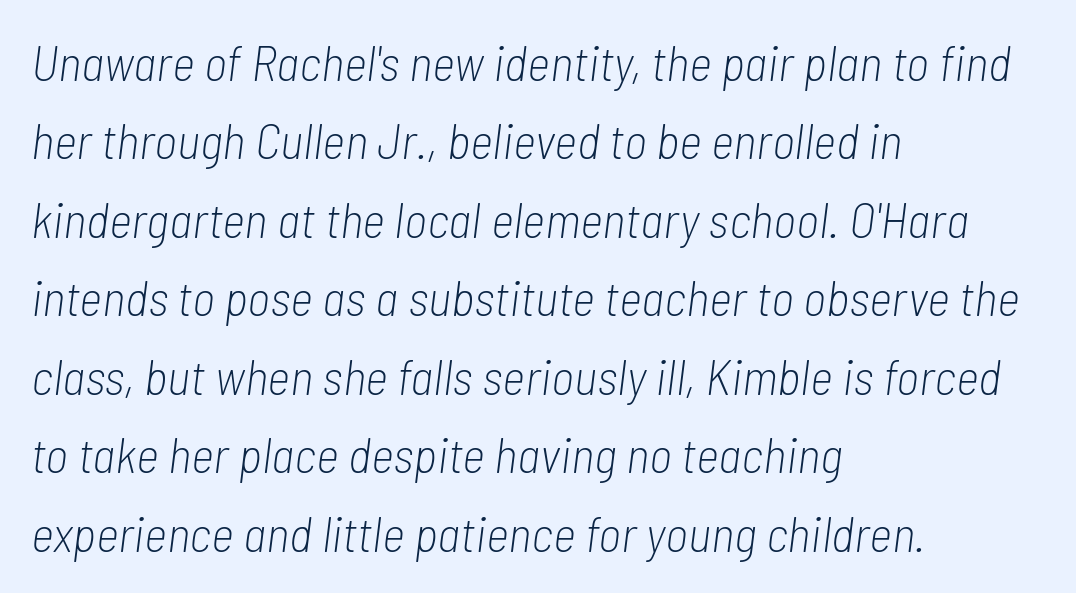
Q: Is the text bold? A: No.
Q: Is the text italic (slanted)? A: Yes, it leans right by about 7 degrees.
Q: Is the text underlined? A: No.
Q: How is the paragraph aligned? A: Left-aligned.
Q: Is the spacing between letters normal or unusually wide? A: Normal.
Q: Is the spacing between lines tight, normal or loose? A: Normal.
Q: Width (condensed, normal, or wide)? A: Condensed.
Q: Stroke contrast? A: Low.
Q: x-height? A: Medium.
Q: Monospaced? A: No.
